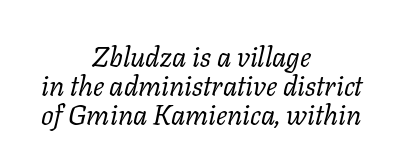
The image shows 28 px regular-weight serif type, italic (leaning right); set centered, tight line spacing (1.03x), normal letter spacing, not underlined; low stroke contrast and a medium x-height.
